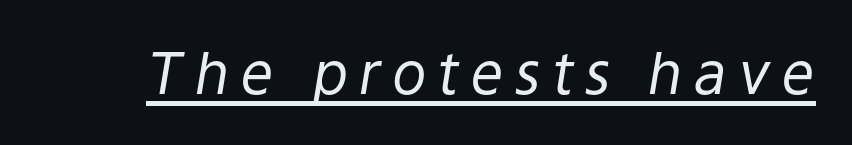
The image shows 58 px regular-weight type, italic (leaning right); set underlined; low stroke contrast and a medium x-height.
